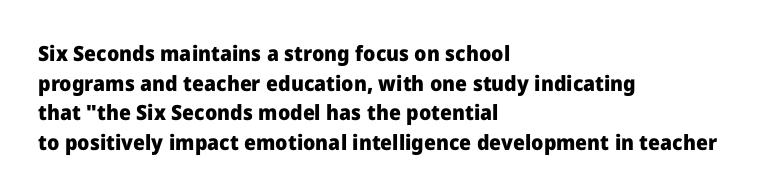
{"italic": "no", "bold": "yes", "underline": "no", "align": "left", "line_spacing": "normal", "line_spacing_ratio": 1.41, "letter_spacing": "normal", "letter_spacing_em": 0.0, "glyph_px": 21}
